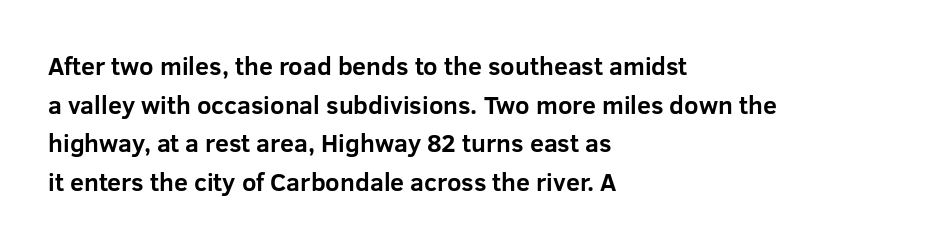
Q: Is the text bold? A: Yes.
Q: Is the text italic (slanted)? A: No, it is upright.
Q: Is the text underlined? A: No.
Q: How is the paragraph aligned? A: Left-aligned.
Q: Is the spacing between letters normal or unusually wide? A: Normal.
Q: Is the spacing between lines tight, normal or loose? A: Normal.
